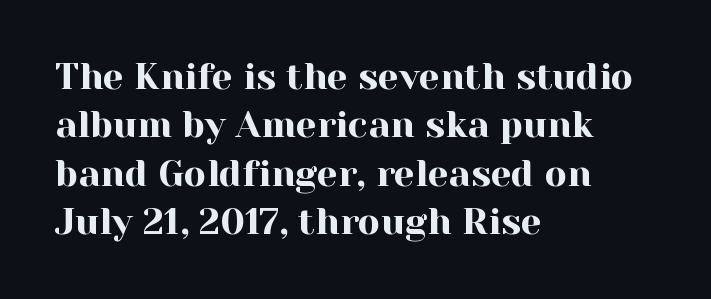
Q: Is the text italic (slanted)? A: No, it is upright.
Q: Is the typeface a serif or a sans-serif typeface? A: Serif.
Q: Is the text underlined? A: No.
Q: How is the paragraph aligned? A: Left-aligned.
Q: Is the spacing between letters normal or unusually wide? A: Normal.
Q: Is the spacing between lines tight, normal or loose? A: Normal.
Q: Width (condensed, normal, or wide)? A: Normal.
Q: x-height? A: Medium.
Q: Monospaced? A: No.
